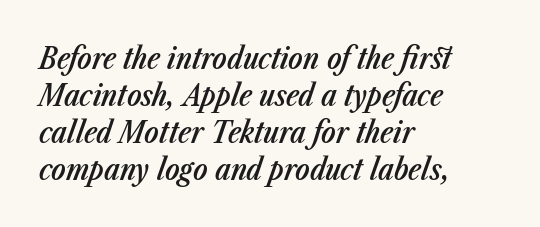
The image shows 30 px semibold, condensed type, italic (leaning right); set left-aligned, line spacing 1.23x, normal letter spacing, not underlined; low stroke contrast and a medium x-height.
